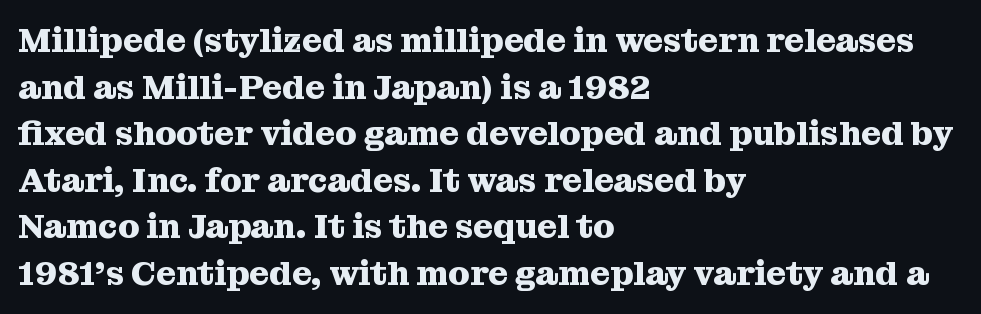
{"serif": "yes", "italic": "no", "bold": "yes", "weight": "heavy", "width": "normal", "stroke_contrast": "medium", "x_height": "medium", "monospaced": "no", "underline": "no", "align": "left", "line_spacing": "normal", "line_spacing_ratio": 1.37, "letter_spacing": "normal", "letter_spacing_em": 0.0, "glyph_px": 34}
